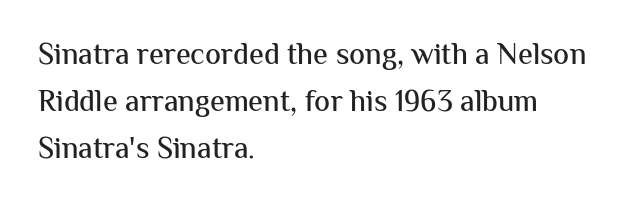
Q: Is the text italic (slanted)? A: No, it is upright.
Q: Is the typeface a serif or a sans-serif typeface? A: Sans-serif.
Q: Is the text underlined? A: No.
Q: How is the paragraph aligned? A: Left-aligned.
Q: Is the spacing between letters normal or unusually wide? A: Normal.
Q: Is the spacing between lines tight, normal or loose? A: Normal.
Q: Width (condensed, normal, or wide)? A: Normal.
Q: Stroke contrast? A: Medium.
Q: x-height? A: Medium.
Q: Monospaced? A: No.
